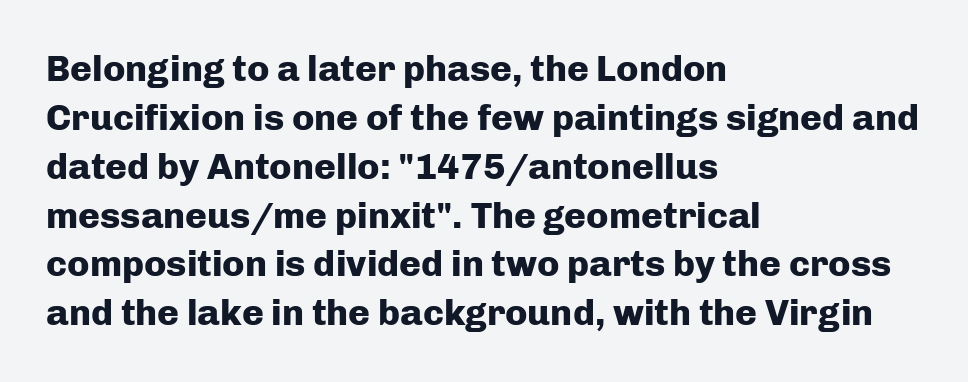
{"serif": "no", "italic": "no", "bold": "yes", "weight": "heavy", "width": "normal", "stroke_contrast": "low", "x_height": "medium", "monospaced": "no", "underline": "no", "align": "left", "line_spacing": "normal", "line_spacing_ratio": 1.32, "letter_spacing": "normal", "letter_spacing_em": 0.0, "glyph_px": 37}
